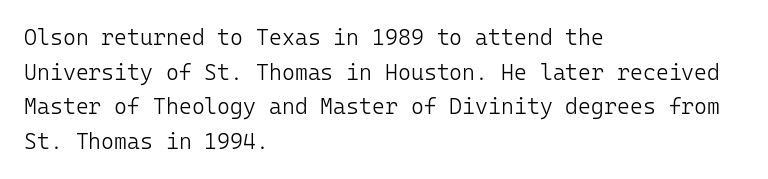
{"italic": "no", "bold": "no", "underline": "no", "align": "left", "line_spacing": "normal", "line_spacing_ratio": 1.57, "letter_spacing": "normal", "letter_spacing_em": 0.0, "glyph_px": 22}
